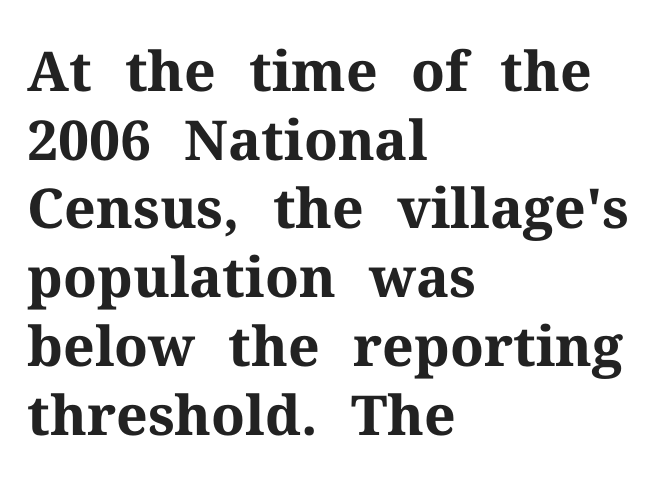
Q: Is the text bold? A: Yes.
Q: Is the text italic (slanted)? A: No, it is upright.
Q: Is the typeface a serif or a sans-serif typeface? A: Serif.
Q: Is the text underlined? A: No.
Q: How is the paragraph aligned? A: Left-aligned.
Q: Is the spacing between letters normal or unusually wide? A: Normal.
Q: Is the spacing between lines tight, normal or loose? A: Normal.
Q: Width (condensed, normal, or wide)? A: Normal.
Q: Stroke contrast? A: Medium.
Q: x-height? A: Medium.
Q: Monospaced? A: No.
